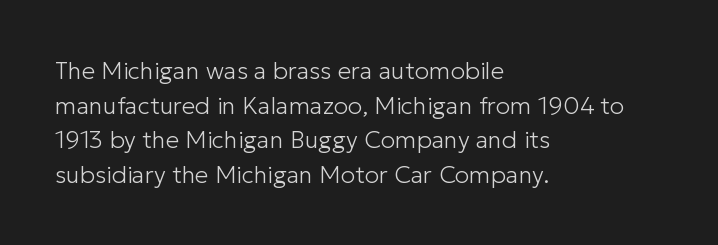
The image shows 24 px text type, upright; set left-aligned, normal line spacing (1.44x), normal letter spacing, not underlined.
